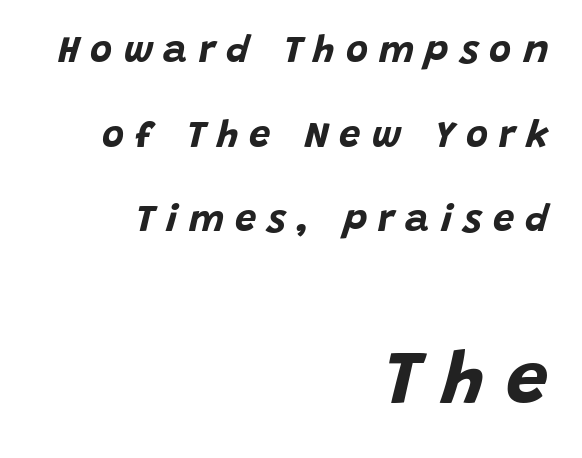
The passage shown has open, widely tracked lettering throughout. The designer gave the closing block more size than the opening block. The typography opts for an oblique posture over an upright one. The passage is arranged like a letterhead date or caption credit — flush right.
